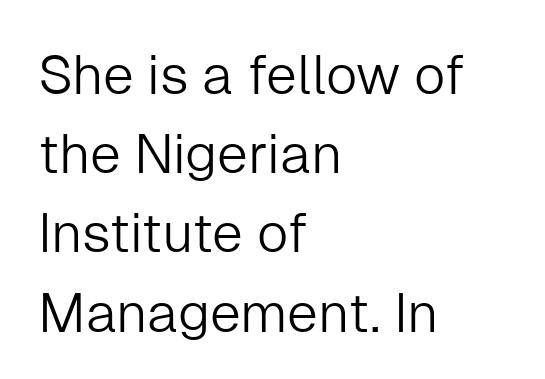
The image shows 55 px light sans-serif type, upright; set left-aligned, normal line spacing (1.44x), normal letter spacing, not underlined; low stroke contrast and a medium x-height.
